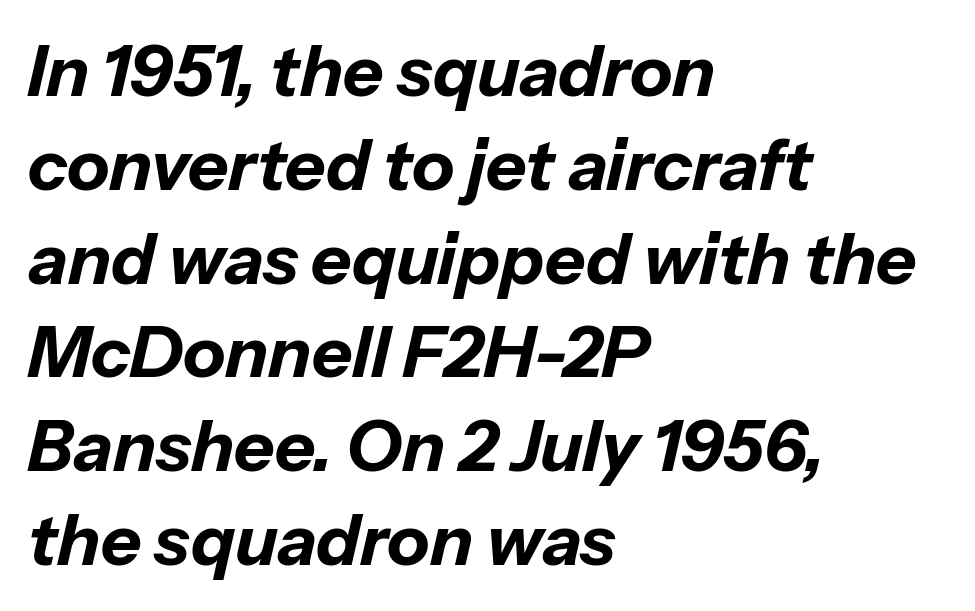
Q: Is the text bold? A: Yes.
Q: Is the text italic (slanted)? A: Yes, it leans right by about 13 degrees.
Q: Is the text underlined? A: No.
Q: How is the paragraph aligned? A: Left-aligned.
Q: Is the spacing between letters normal or unusually wide? A: Normal.
Q: Is the spacing between lines tight, normal or loose? A: Normal.
Q: Width (condensed, normal, or wide)? A: Normal.
Q: Stroke contrast? A: Low.
Q: x-height? A: Medium.
Q: Monospaced? A: No.
